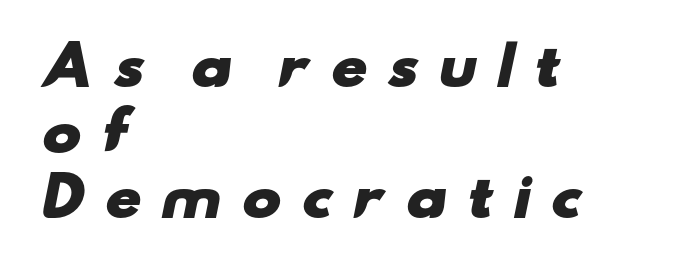
The image shows 53 px heavy, wide sans-serif type; set left-aligned, line spacing 1.24x, unusually wide letter spacing (+0.34 em), not underlined; low stroke contrast and a small x-height.
